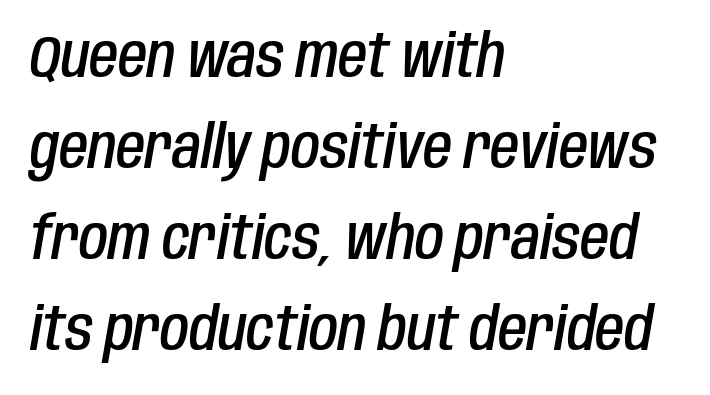
Is there much room between lines? A standard amount, neither cramped nor airy. The axis of the letterforms is tilted away from vertical. The words here are not underlined. Does the copy run flush right? No — it runs flush left.
